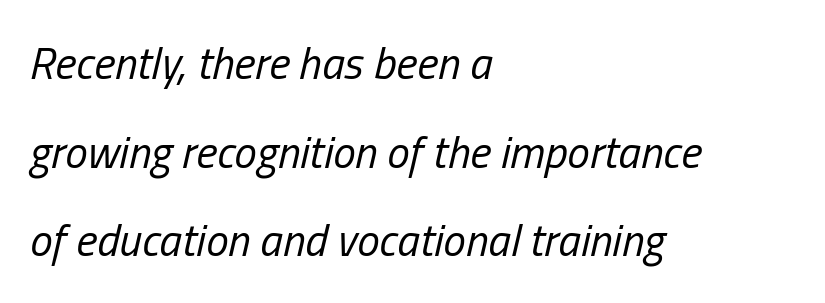
{"italic": "yes", "lean": "right", "slant_degrees": 13, "bold": "no", "weight": "regular", "width": "condensed", "stroke_contrast": "low", "x_height": "medium", "monospaced": "no", "underline": "no", "align": "left", "line_spacing": "loose", "line_spacing_ratio": 1.97, "letter_spacing": "normal", "letter_spacing_em": 0.0, "glyph_px": 45}
